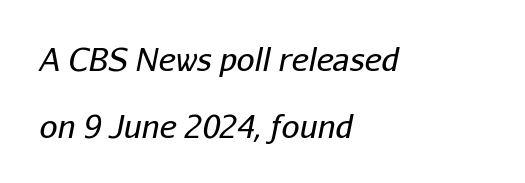
Q: Is the text bold? A: No.
Q: Is the text italic (slanted)? A: Yes, it leans right by about 11 degrees.
Q: Is the text underlined? A: No.
Q: How is the paragraph aligned? A: Left-aligned.
Q: Is the spacing between letters normal or unusually wide? A: Normal.
Q: Is the spacing between lines tight, normal or loose? A: Loose.
Q: Width (condensed, normal, or wide)? A: Normal.
Q: Stroke contrast? A: Low.
Q: x-height? A: Medium.
Q: Monospaced? A: No.
